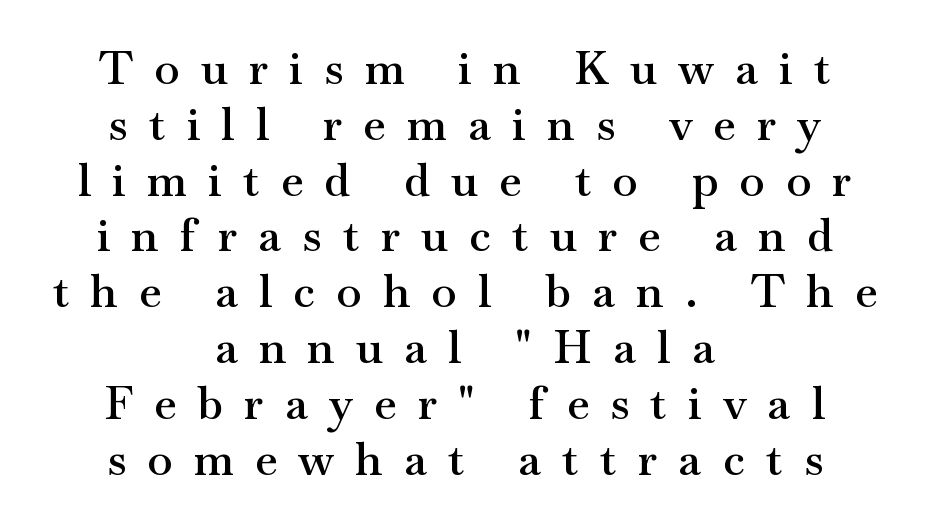
The image shows 45 px semibold, wide serif type, upright; set centered, line spacing 1.24x, unusually wide letter spacing (+0.48 em), not underlined; medium stroke contrast and a small x-height.
